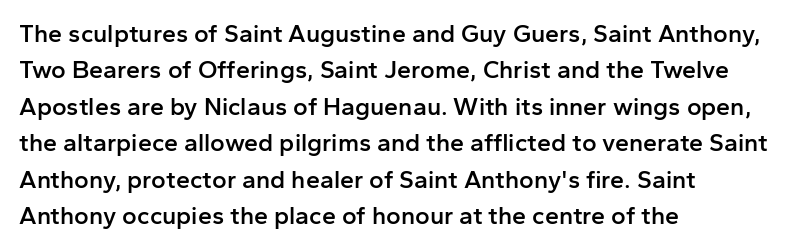
Q: Is the text bold? A: Semi-bold.
Q: Is the text italic (slanted)? A: No, it is upright.
Q: Is the text underlined? A: No.
Q: How is the paragraph aligned? A: Left-aligned.
Q: Is the spacing between letters normal or unusually wide? A: Normal.
Q: Is the spacing between lines tight, normal or loose? A: Normal.
